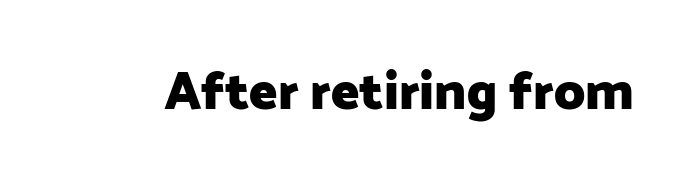
{"serif": "no", "italic": "no", "bold": "yes", "weight": "heavy", "width": "normal", "stroke_contrast": "low", "x_height": "medium", "monospaced": "no", "underline": "no", "letter_spacing": "normal", "letter_spacing_em": 0.0, "glyph_px": 53}
